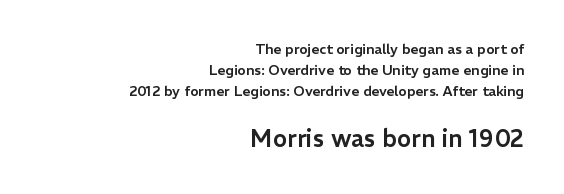
Q: Is the text italic (slanted)? A: No, it is upright.
Q: Is the text underlined? A: No.
Q: How is the paragraph aligned? A: Right-aligned.
Q: Is the spacing between letters normal or unusually wide? A: Normal.
Q: Is the spacing between lines tight, normal or loose? A: Normal.
Q: Which block of text is set in a larger size, the first (top) or the second (bottom)? A: The second (bottom) one.
